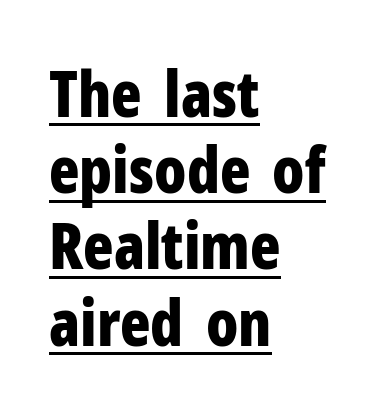
{"serif": "no", "italic": "no", "bold": "yes", "weight": "bold", "width": "condensed", "stroke_contrast": "low", "x_height": "medium", "monospaced": "no", "underline": "yes", "align": "left", "line_spacing_ratio": 1.21, "letter_spacing": "normal", "letter_spacing_em": 0.0, "glyph_px": 63}
